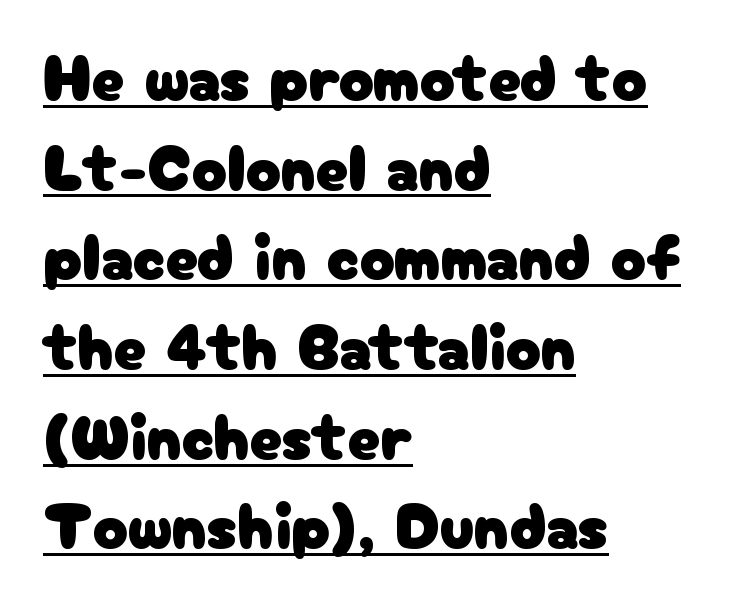
Q: Is the text italic (slanted)? A: No, it is upright.
Q: Is the typeface a serif or a sans-serif typeface? A: Sans-serif.
Q: Is the text underlined? A: Yes.
Q: How is the paragraph aligned? A: Left-aligned.
Q: Is the spacing between letters normal or unusually wide? A: Normal.
Q: Is the spacing between lines tight, normal or loose? A: Normal.
Q: Width (condensed, normal, or wide)? A: Normal.
Q: Stroke contrast? A: Low.
Q: x-height? A: Medium.
Q: Monospaced? A: No.
